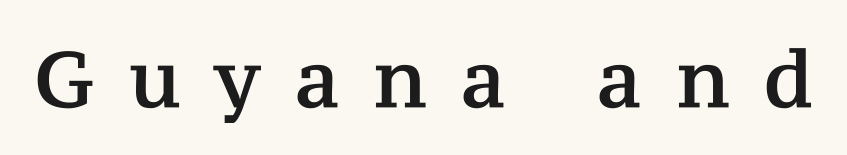
Q: Is the text italic (slanted)? A: No, it is upright.
Q: Is the typeface a serif or a sans-serif typeface? A: Serif.
Q: Is the text underlined? A: No.
Q: Is the spacing between letters normal or unusually wide? A: Unusually wide.
Q: Width (condensed, normal, or wide)? A: Normal.
Q: Stroke contrast? A: Medium.
Q: x-height? A: Medium.
Q: Monospaced? A: No.
